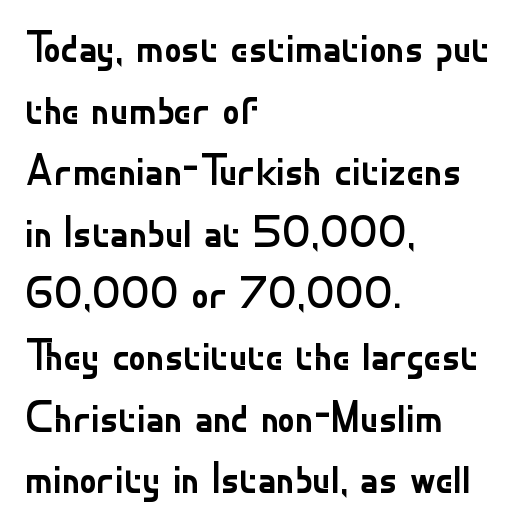
{"serif": "no", "italic": "no", "bold": "no", "weight": "regular", "width": "normal", "stroke_contrast": "low", "x_height": "small", "monospaced": "no", "underline": "no", "align": "left", "line_spacing": "normal", "line_spacing_ratio": 1.4, "letter_spacing": "normal", "letter_spacing_em": 0.0, "glyph_px": 44}
